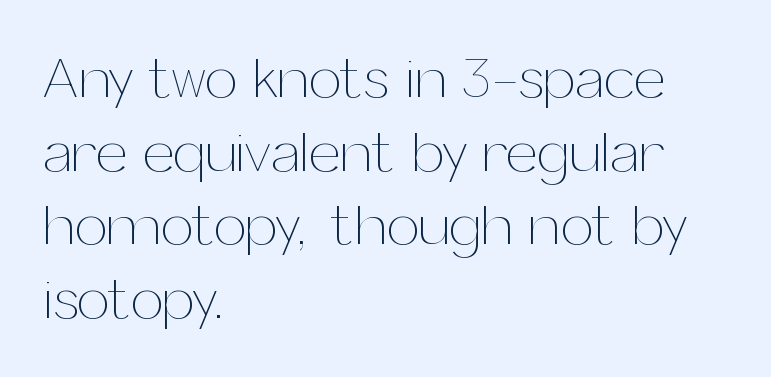
Is this a fixed-width face? No — the glyphs have proportional, varying widths. Each stroke keeps to a modest, everyday thickness or less. Inter-character spacing is left at the font's built-in metrics. You can tell it's not italic because the verticals are truly vertical.
